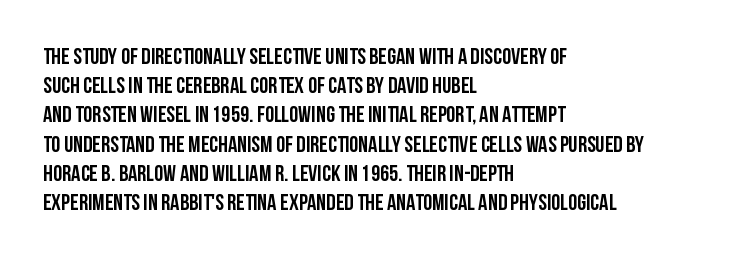
Q: Is the text italic (slanted)? A: No, it is upright.
Q: Is the text underlined? A: No.
Q: How is the paragraph aligned? A: Left-aligned.
Q: Is the spacing between letters normal or unusually wide? A: Normal.
Q: Is the spacing between lines tight, normal or loose? A: Normal.
